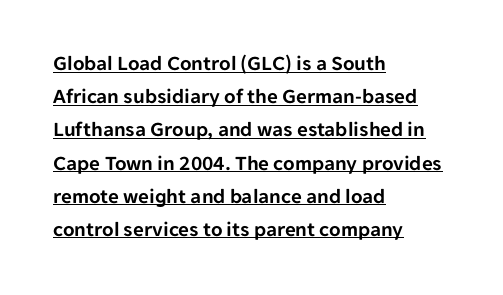
The image shows 21 px text type, upright; set left-aligned, normal line spacing (1.58x), normal letter spacing, underlined.
